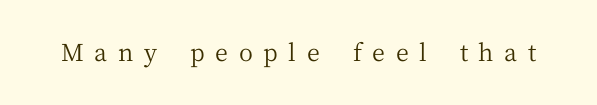
The image shows 24 px text type, upright; set unusually wide letter spacing (+0.44 em), not underlined.
